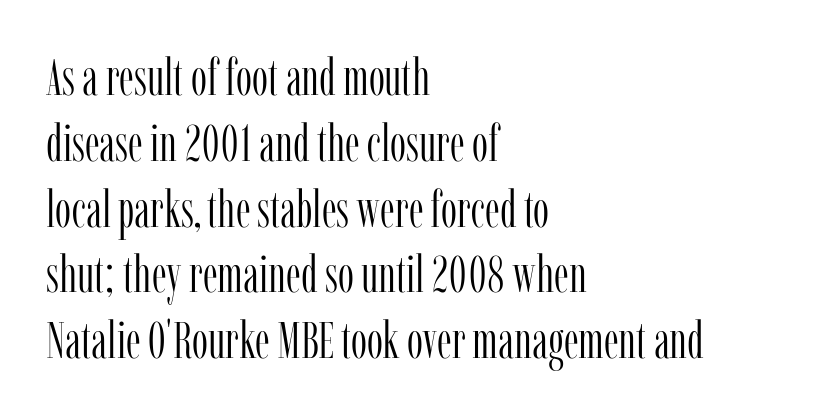
A typesetter would mark this as roman, not italic. Heft: none added — not bold. Caption: standard tracking, unaltered. Descenders hang freely into open space.
